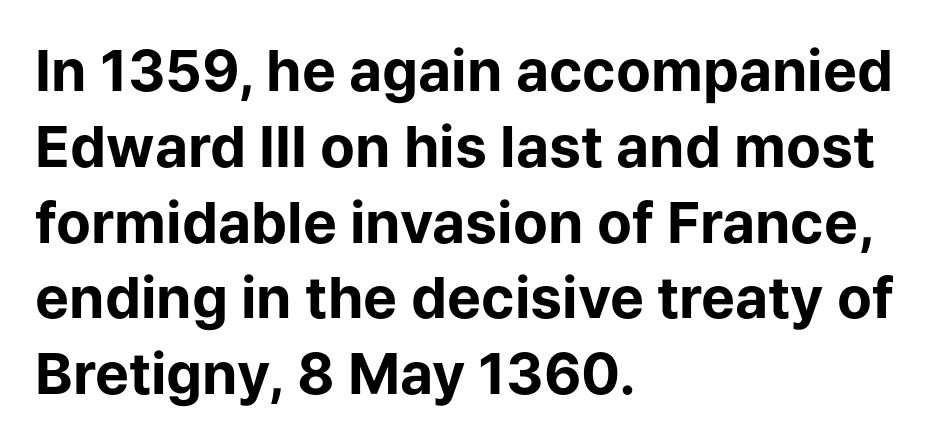
The image shows 57 px bold sans-serif type, upright; set left-aligned, normal line spacing (1.33x), normal letter spacing, not underlined; low stroke contrast and a medium x-height.
